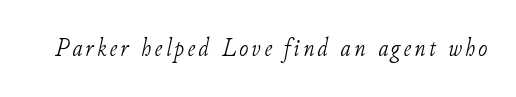
Q: Is the text bold? A: No.
Q: Is the text italic (slanted)? A: Yes, it leans right by about 11 degrees.
Q: Is the text underlined? A: No.
